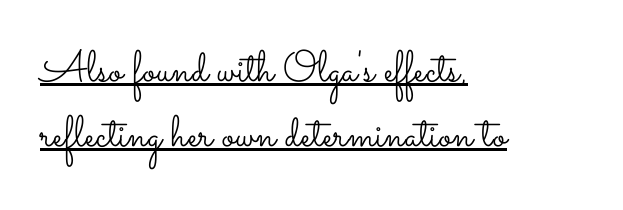
{"bold": "no", "weight": "light", "width": "wide", "stroke_contrast": "low", "x_height": "small", "monospaced": "no", "underline": "yes", "align": "left", "line_spacing": "normal", "line_spacing_ratio": 1.47, "letter_spacing": "normal", "letter_spacing_em": 0.0, "glyph_px": 44}
